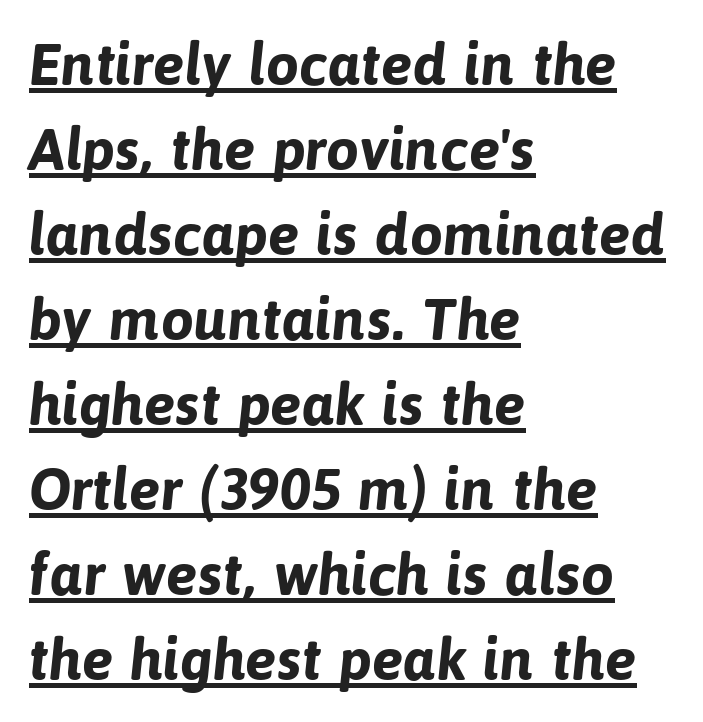
Pretty heavy lettering here — definitely bold. Note the varied advance widths — an 'i' is clearly narrower than an 'm'. Note: no serifs on the glyphs. The specimen includes a rule beneath the text block's lines.
